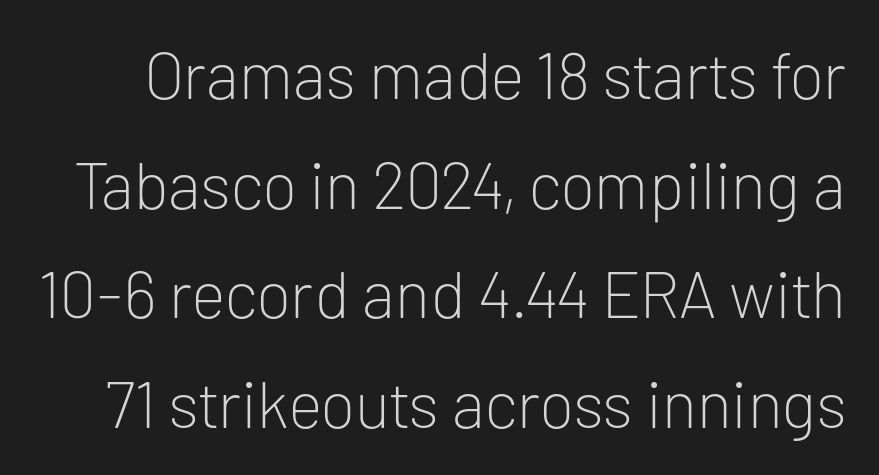
What's the leading like? Ordinary, nothing unusual. The characters are drawn with everyday or finer stroke widths. This rendering leaves character spacing at its baseline value. Honestly, there is no underline to notice here at all.
